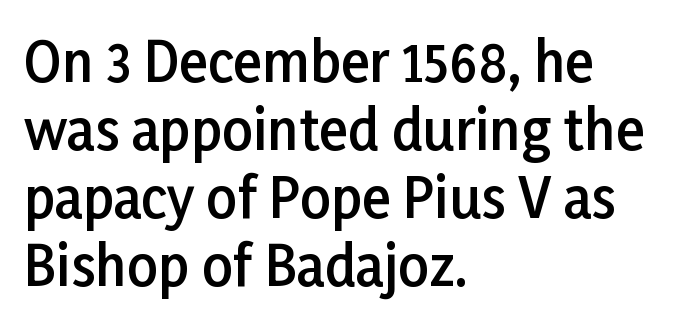
The image shows 54 px semibold sans-serif type, upright; set left-aligned, normal line spacing (1.26x), normal letter spacing, not underlined; low stroke contrast and a medium x-height.
